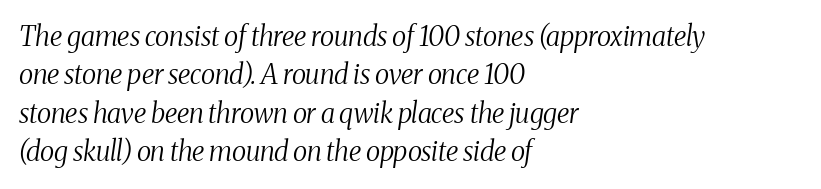
{"italic": "yes", "lean": "right", "slant_degrees": 8, "bold": "no", "underline": "no", "align": "left", "line_spacing": "normal", "line_spacing_ratio": 1.42, "letter_spacing": "normal", "letter_spacing_em": 0.0, "glyph_px": 27}
